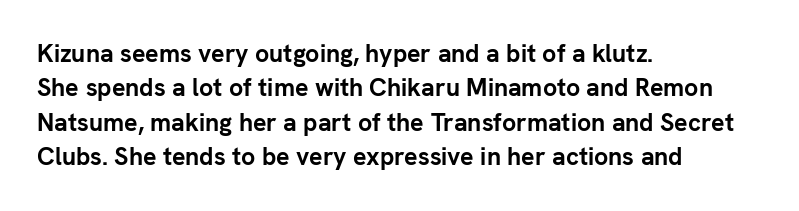
{"italic": "no", "bold": "yes", "underline": "no", "align": "left", "line_spacing": "normal", "line_spacing_ratio": 1.38, "letter_spacing": "normal", "letter_spacing_em": 0.0, "glyph_px": 25}
